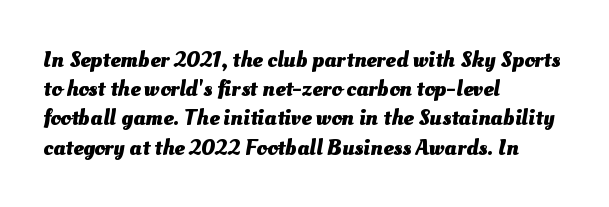
The foot of each line stays bare and open. The glyphs have the mass of a bold cut. This block has exactly the height ordinary leading produces. What stands out about the letter spacing? Nothing — it is the standard amount. In CSS terms this would be text-align: left.
